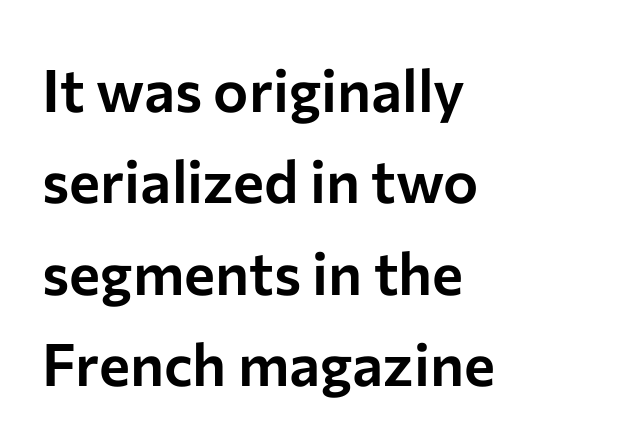
{"serif": "no", "italic": "no", "width": "normal", "stroke_contrast": "low", "x_height": "medium", "monospaced": "no", "underline": "no", "align": "left", "line_spacing": "normal", "line_spacing_ratio": 1.55, "letter_spacing": "normal", "letter_spacing_em": 0.0, "glyph_px": 59}
